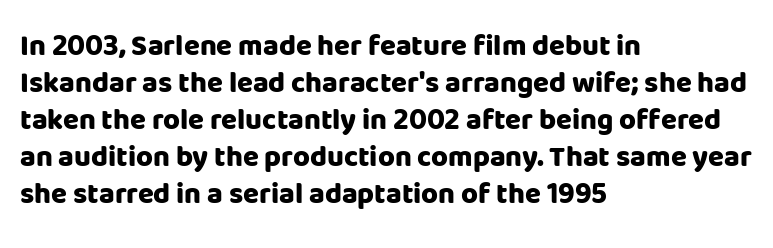
Q: Is the text bold? A: Yes.
Q: Is the text italic (slanted)? A: No, it is upright.
Q: Is the typeface a serif or a sans-serif typeface? A: Sans-serif.
Q: Is the text underlined? A: No.
Q: How is the paragraph aligned? A: Left-aligned.
Q: Is the spacing between letters normal or unusually wide? A: Normal.
Q: Is the spacing between lines tight, normal or loose? A: Normal.
Q: Width (condensed, normal, or wide)? A: Normal.
Q: Stroke contrast? A: Low.
Q: x-height? A: Large.
Q: Monospaced? A: No.
